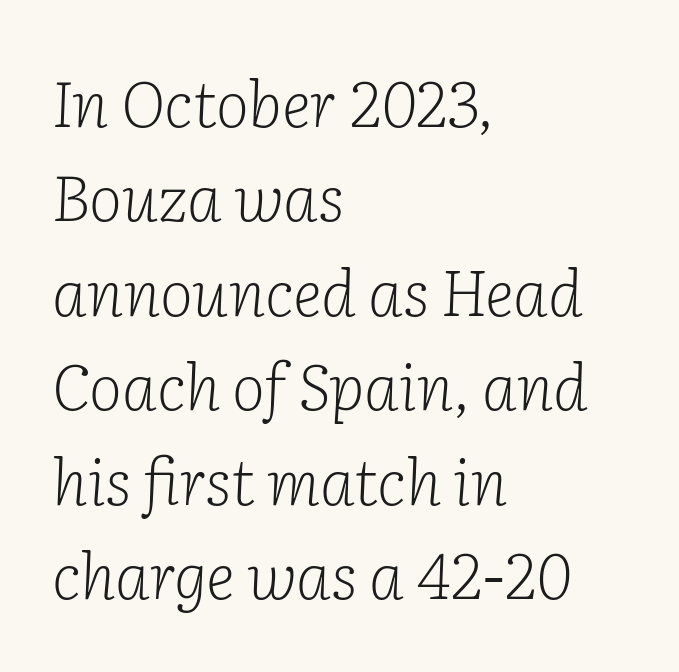
{"serif": "yes", "italic": "yes", "lean": "right", "slant_degrees": 2, "bold": "no", "weight": "light", "width": "normal", "stroke_contrast": "low", "x_height": "medium", "monospaced": "no", "underline": "no", "align": "left", "line_spacing": "normal", "line_spacing_ratio": 1.5, "letter_spacing": "normal", "letter_spacing_em": 0.0, "glyph_px": 63}
